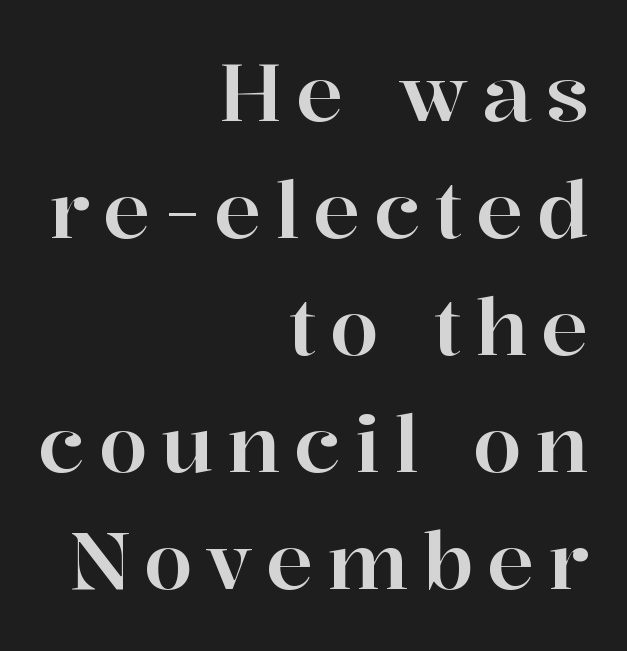
Q: Is the text italic (slanted)? A: No, it is upright.
Q: Is the typeface a serif or a sans-serif typeface? A: Serif.
Q: Is the text underlined? A: No.
Q: How is the paragraph aligned? A: Right-aligned.
Q: Is the spacing between lines tight, normal or loose? A: Normal.
Q: Width (condensed, normal, or wide)? A: Normal.
Q: Stroke contrast? A: High.
Q: x-height? A: Medium.
Q: Monospaced? A: No.
